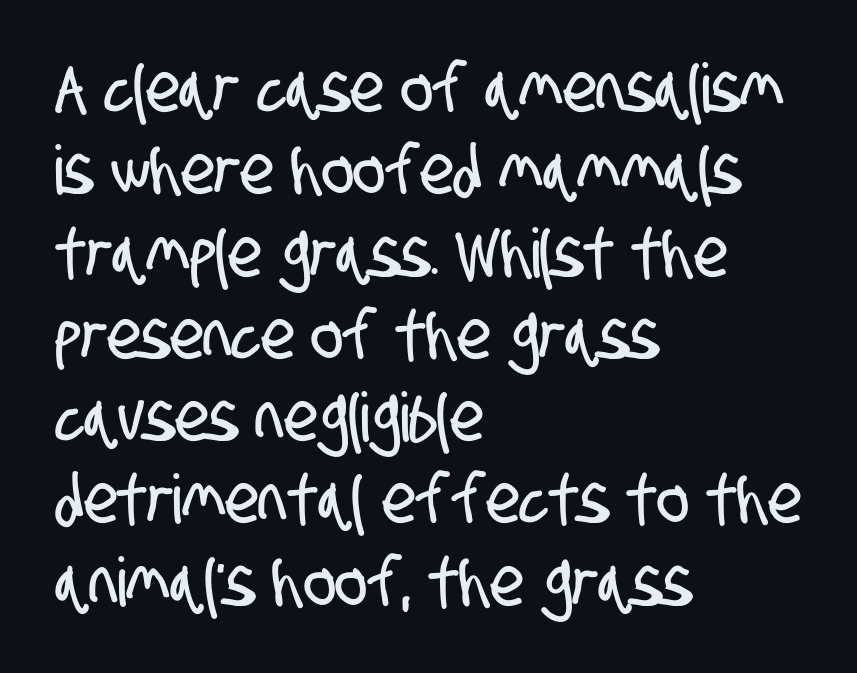
The image shows 68 px condensed sans-serif type; set left-aligned, line spacing 1.21x, normal letter spacing, not underlined; low stroke contrast and a large x-height.
